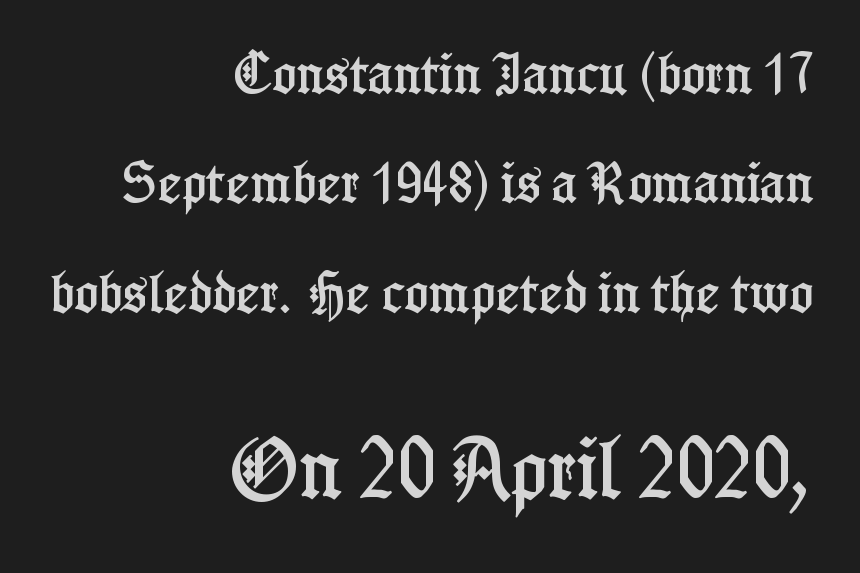
The image shows 68 px condensed serif type, upright; set right-aligned, loose line spacing (2.43x), normal letter spacing, not underlined; the second (bottom) block is 1.51x larger; low stroke contrast and a medium x-height.
